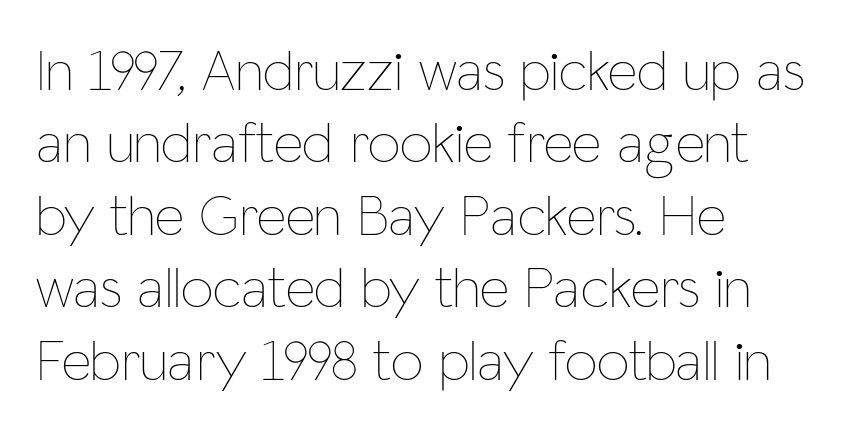
Q: Is the text bold? A: No.
Q: Is the text italic (slanted)? A: No, it is upright.
Q: Is the text underlined? A: No.
Q: How is the paragraph aligned? A: Left-aligned.
Q: Is the spacing between letters normal or unusually wide? A: Normal.
Q: Is the spacing between lines tight, normal or loose? A: Normal.
Q: Width (condensed, normal, or wide)? A: Condensed.
Q: Stroke contrast? A: Low.
Q: x-height? A: Medium.
Q: Monospaced? A: No.
